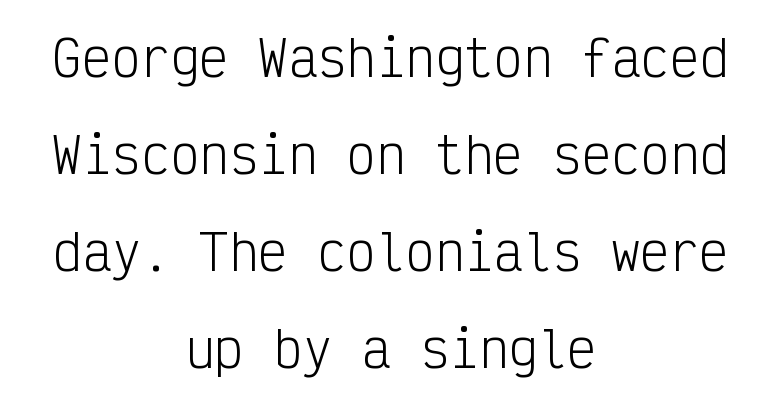
The image shows 49 px light, condensed sans-serif type, upright, monospaced; set centered, loose line spacing (1.98x), normal letter spacing, not underlined; low stroke contrast and a medium x-height.
